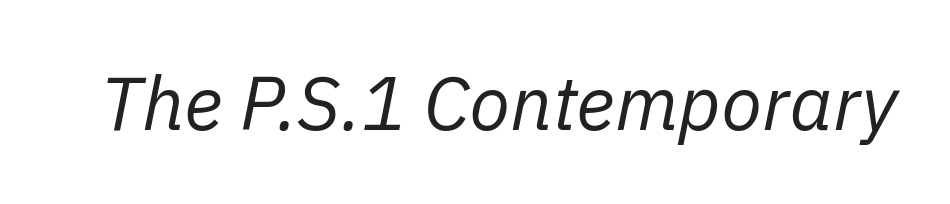
{"italic": "yes", "lean": "right", "slant_degrees": 11, "bold": "no", "weight": "regular", "width": "normal", "stroke_contrast": "low", "x_height": "medium", "monospaced": "no", "underline": "no", "letter_spacing": "normal", "letter_spacing_em": 0.0, "glyph_px": 75}
